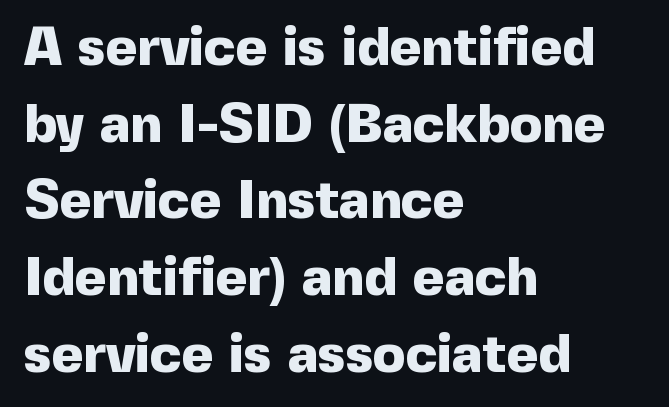
The passage shown stacks its lines at a standard gap. Characters remain perfectly vertical along every line. Check where the strokes stop: nothing finishes them off — pure sans. Underline: absent. Between one letter and the next there's only the usual sliver of space. Teacher's note: observe the even left margin — that is flush-left alignment.
